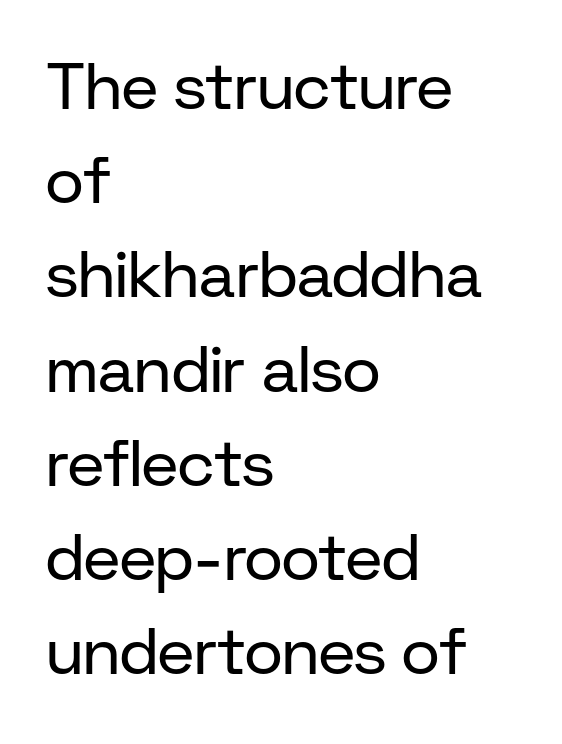
Q: Is the text bold? A: No.
Q: Is the text italic (slanted)? A: No, it is upright.
Q: Is the typeface a serif or a sans-serif typeface? A: Sans-serif.
Q: Is the text underlined? A: No.
Q: How is the paragraph aligned? A: Left-aligned.
Q: Is the spacing between letters normal or unusually wide? A: Normal.
Q: Is the spacing between lines tight, normal or loose? A: Normal.
Q: Width (condensed, normal, or wide)? A: Normal.
Q: Stroke contrast? A: Low.
Q: x-height? A: Medium.
Q: Monospaced? A: No.
